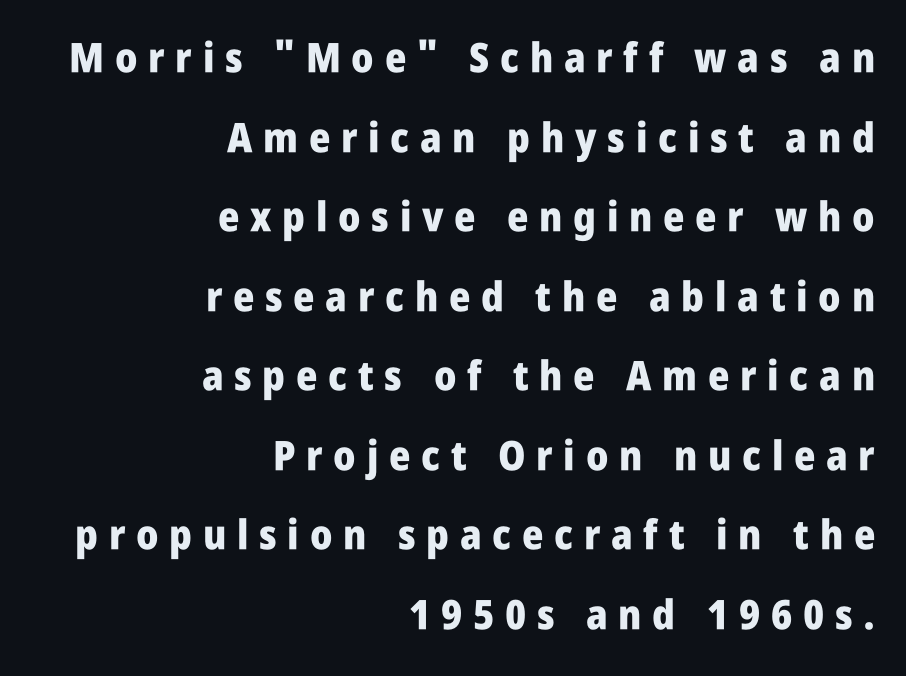
{"serif": "no", "italic": "no", "bold": "yes", "weight": "heavy", "width": "condensed", "stroke_contrast": "low", "x_height": "large", "monospaced": "no", "underline": "no", "align": "right", "line_spacing": "loose", "line_spacing_ratio": 1.94, "letter_spacing": "wide", "letter_spacing_em": 0.26, "glyph_px": 41}
